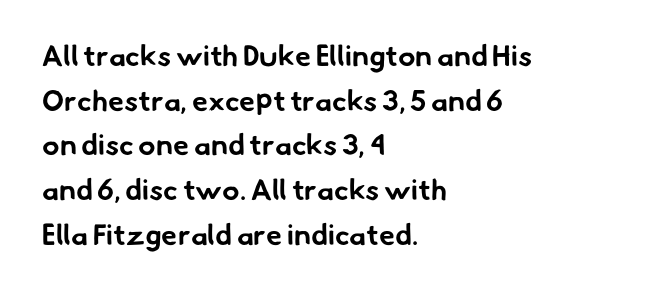
The image shows 29 px bold sans-serif type; set left-aligned, normal line spacing (1.54x), normal letter spacing, not underlined; low stroke contrast and a small x-height.
